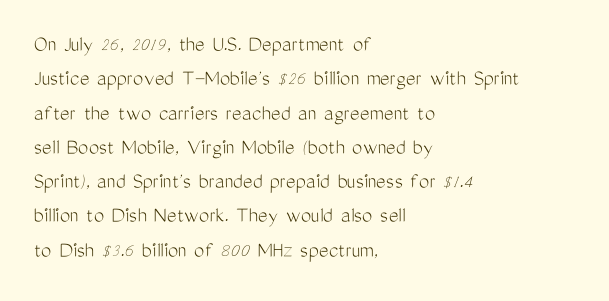
The vertical gap from one line to the next is medium. These lines were composed using upright roman letters. Horizontal alignment here is leftward, the default for most running prose. The gaps between neighbouring characters are ordinary and unremarkable. Weight: regular or lighter.
